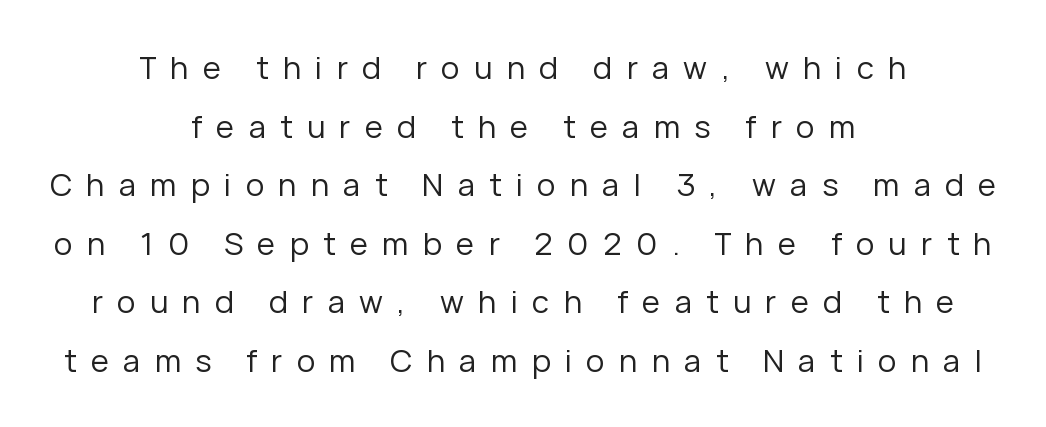
The image shows 31 px regular-weight sans-serif type, upright; set centered, line spacing 1.89x, unusually wide letter spacing (+0.46 em), not underlined; low stroke contrast and a medium x-height.
